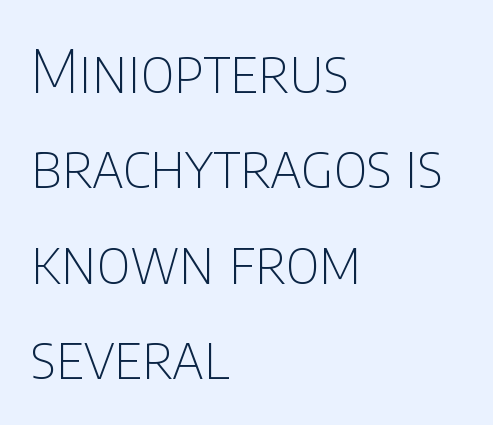
{"serif": "no", "italic": "no", "bold": "no", "weight": "thin", "width": "condensed", "stroke_contrast": "low", "x_height": "large", "monospaced": "no", "underline": "no", "align": "left", "line_spacing": "normal", "line_spacing_ratio": 1.59, "letter_spacing": "normal", "letter_spacing_em": 0.0, "glyph_px": 60}
